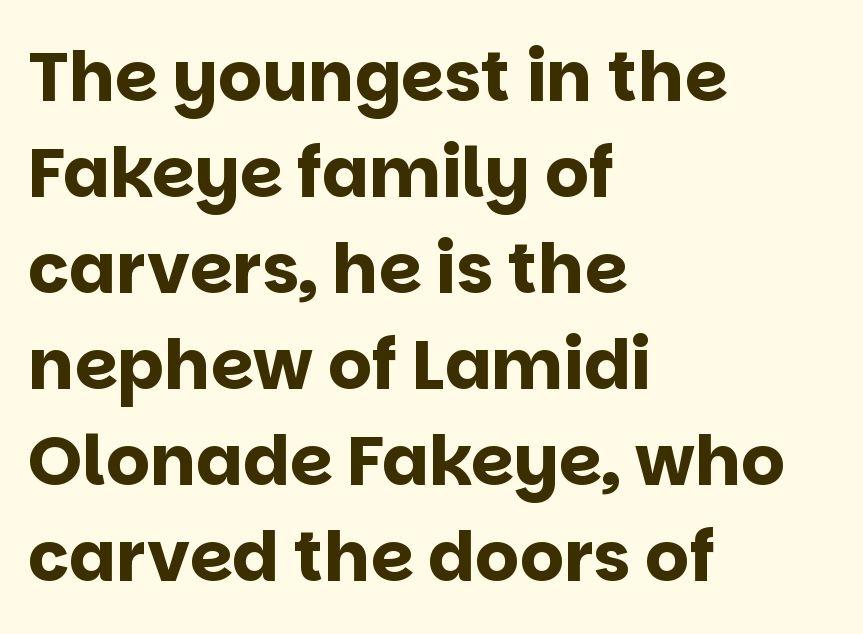
Reading down the block, your eye returns to a fixed left position each line. Do the characters align in a grid? No, the font is proportional. The type is set solid horizontally, with unmodified tracking. These lines carry a lot of weight — the face is fully bold. Serifs: no, the terminals of the letterforms are clean. Italic: no, the glyphs are upright roman.
